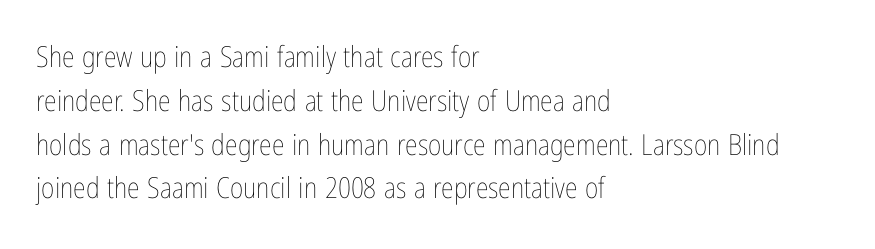
Q: Is the text bold? A: No.
Q: Is the text italic (slanted)? A: No, it is upright.
Q: Is the text underlined? A: No.
Q: How is the paragraph aligned? A: Left-aligned.
Q: Is the spacing between letters normal or unusually wide? A: Normal.
Q: Is the spacing between lines tight, normal or loose? A: Normal.
Q: Width (condensed, normal, or wide)? A: Condensed.
Q: Stroke contrast? A: Low.
Q: x-height? A: Medium.
Q: Monospaced? A: No.
